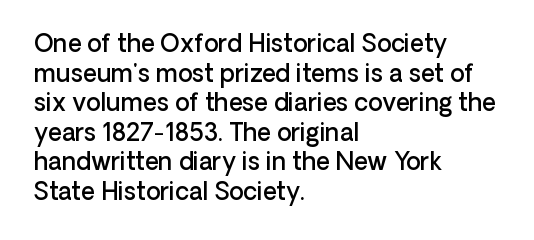
A bare baseline throughout the passage. Compared with a centered layout, this one pins lines to the left instead. This is moderately heavy type, rendered in semibold. The letters sit at their default tracking, neither squeezed nor spread. This sample uses an upright cut, with every glyph sitting square on the baseline.
